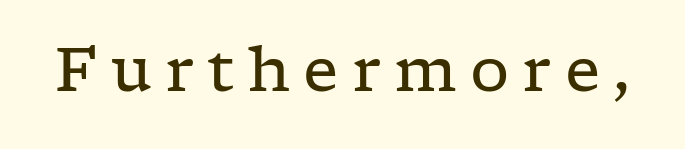
The image shows 62 px regular-weight, wide serif type, upright; set unusually wide letter spacing (+0.21 em), not underlined; low stroke contrast and a medium x-height.
